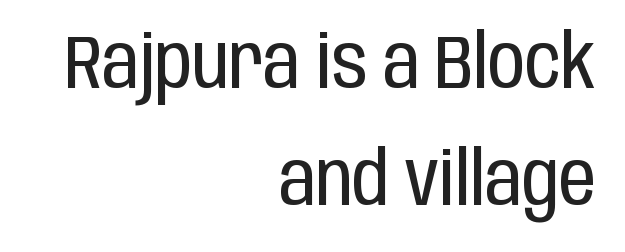
{"serif": "no", "italic": "no", "bold": "no", "weight": "regular", "width": "condensed", "stroke_contrast": "low", "x_height": "large", "monospaced": "no", "underline": "no", "align": "right", "line_spacing": "normal", "line_spacing_ratio": 1.58, "letter_spacing": "normal", "letter_spacing_em": 0.0, "glyph_px": 74}
